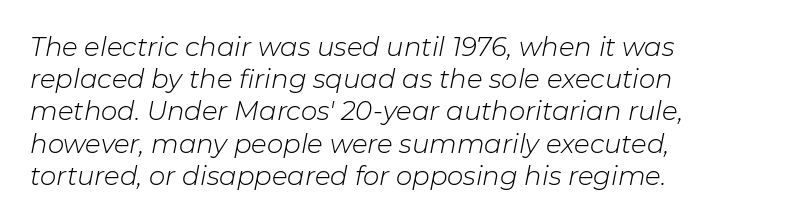
Q: Is the text bold? A: No.
Q: Is the text italic (slanted)? A: Yes, it leans right by about 11 degrees.
Q: Is the text underlined? A: No.
Q: How is the paragraph aligned? A: Left-aligned.
Q: Is the spacing between letters normal or unusually wide? A: Normal.
